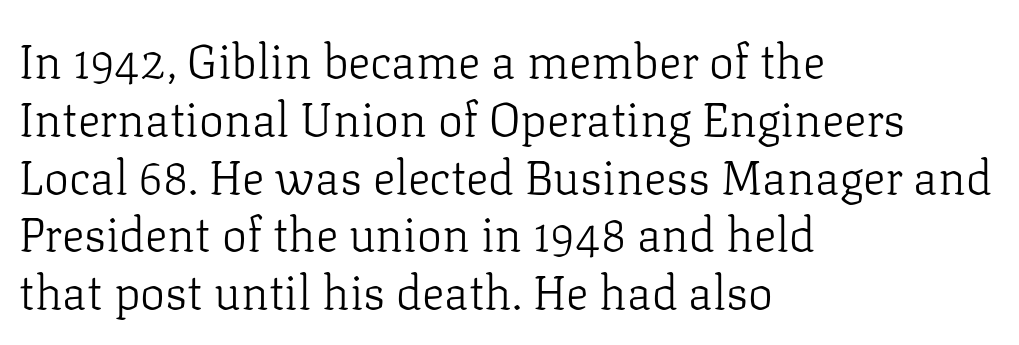
{"serif": "yes", "italic": "no", "bold": "no", "weight": "light", "width": "normal", "stroke_contrast": "low", "x_height": "medium", "monospaced": "no", "underline": "no", "align": "left", "line_spacing_ratio": 1.23, "letter_spacing": "normal", "letter_spacing_em": 0.0, "glyph_px": 47}
